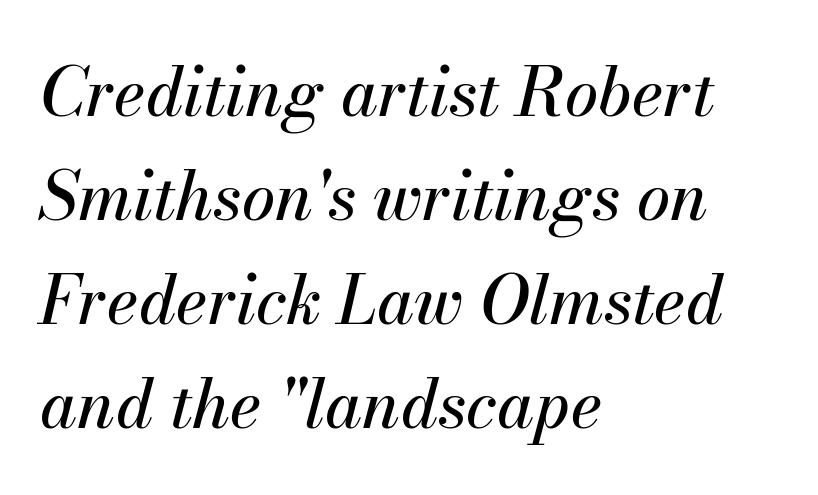
Q: Is the text italic (slanted)? A: Yes, it leans right by about 13 degrees.
Q: Is the text underlined? A: No.
Q: How is the paragraph aligned? A: Left-aligned.
Q: Is the spacing between letters normal or unusually wide? A: Normal.
Q: Is the spacing between lines tight, normal or loose? A: Normal.
Q: Width (condensed, normal, or wide)? A: Normal.
Q: Stroke contrast? A: Medium.
Q: x-height? A: Small.
Q: Monospaced? A: No.
